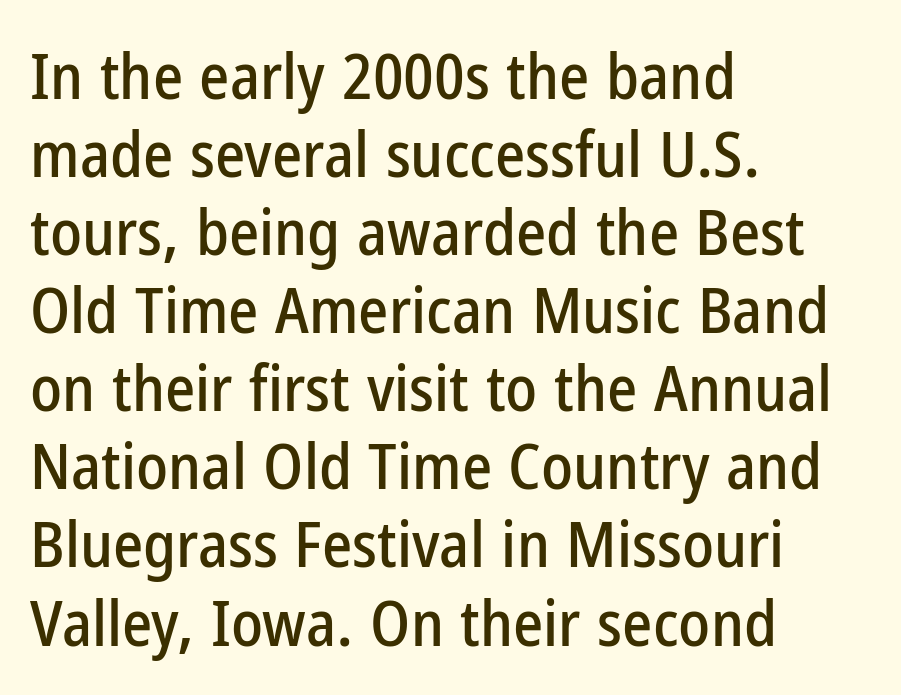
Q: Is the text italic (slanted)? A: No, it is upright.
Q: Is the typeface a serif or a sans-serif typeface? A: Sans-serif.
Q: Is the text underlined? A: No.
Q: How is the paragraph aligned? A: Left-aligned.
Q: Is the spacing between letters normal or unusually wide? A: Normal.
Q: Width (condensed, normal, or wide)? A: Condensed.
Q: Stroke contrast? A: Low.
Q: x-height? A: Medium.
Q: Monospaced? A: No.
